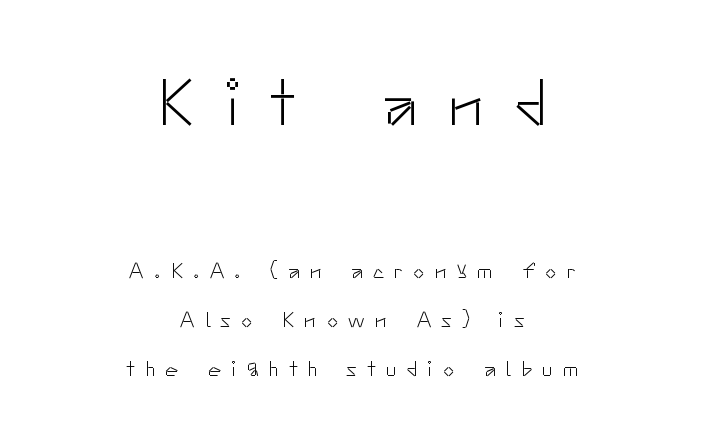
Q: Is the text bold? A: No.
Q: Is the text italic (slanted)? A: No, it is upright.
Q: Is the typeface a serif or a sans-serif typeface? A: Sans-serif.
Q: Is the text underlined? A: No.
Q: How is the paragraph aligned? A: Centered.
Q: Is the spacing between letters normal or unusually wide? A: Unusually wide.
Q: Is the spacing between lines tight, normal or loose? A: Loose.
Q: Which block of text is set in a larger size, the first (top) or the second (bottom)? A: The first (top) one.
Q: Width (condensed, normal, or wide)? A: Normal.
Q: Stroke contrast? A: Low.
Q: x-height? A: Small.
Q: Monospaced? A: No.
